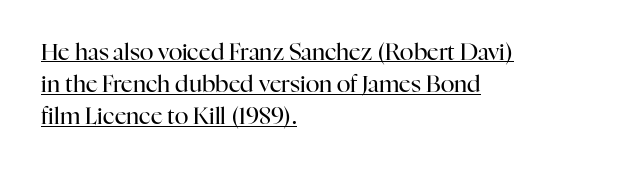
The lettering stays uniformly vertical, giving the passage a roman look. The vertical gap from one line to the next is medium. Heaviness? Minimal to ordinary, like unemphasized prose. Somebody hit Ctrl+U on this one — the words are underlined.
